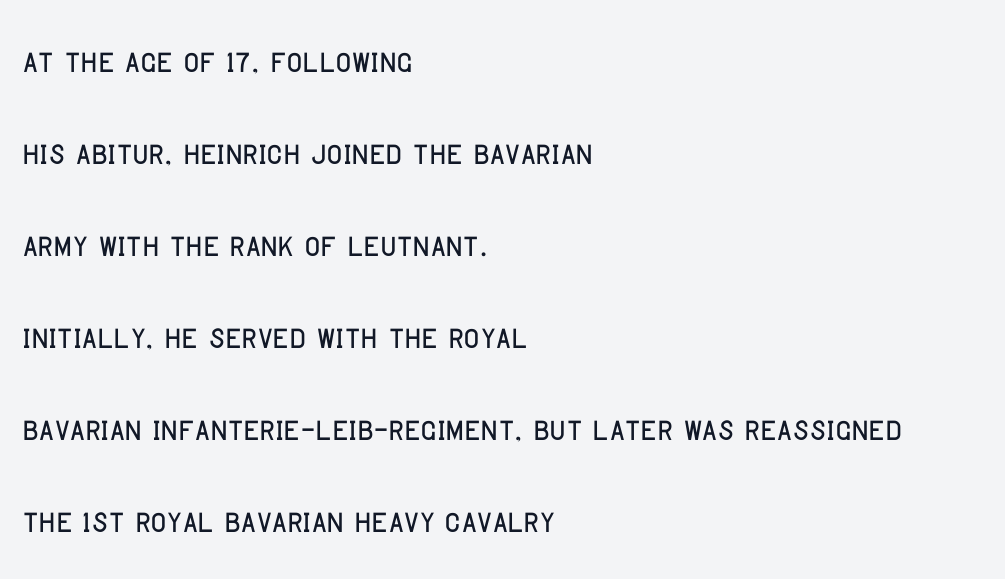
Q: Is the text italic (slanted)? A: No, it is upright.
Q: Is the typeface a serif or a sans-serif typeface? A: Sans-serif.
Q: Is the text underlined? A: No.
Q: How is the paragraph aligned? A: Left-aligned.
Q: Is the spacing between letters normal or unusually wide? A: Normal.
Q: Is the spacing between lines tight, normal or loose? A: Loose.
Q: Width (condensed, normal, or wide)? A: Condensed.
Q: Stroke contrast? A: Low.
Q: x-height? A: Large.
Q: Monospaced? A: No.
